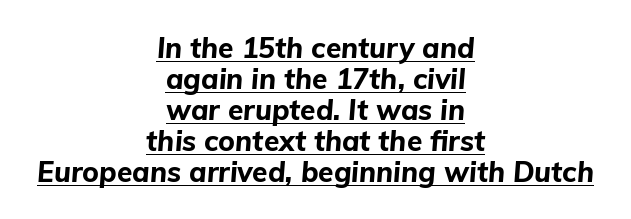
{"italic": "yes", "lean": "right", "slant_degrees": 5, "bold": "yes", "weight": "bold", "width": "normal", "stroke_contrast": "low", "x_height": "medium", "monospaced": "no", "underline": "yes", "align": "center", "line_spacing": "tight", "line_spacing_ratio": 1.11, "letter_spacing": "normal", "letter_spacing_em": 0.0, "glyph_px": 28}
